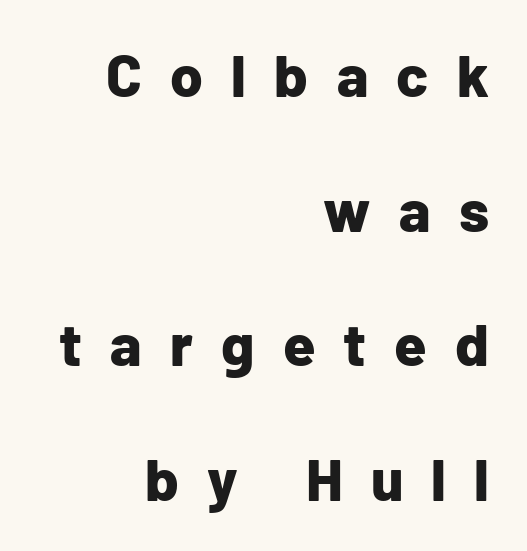
The image shows 59 px bold sans-serif type, upright; set right-aligned, loose line spacing (2.28x), unusually wide letter spacing (+0.48 em), not underlined; low stroke contrast and a medium x-height.
